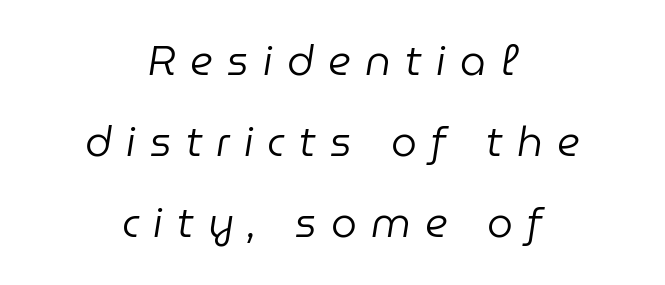
The image shows 41 px regular-weight type, italic (leaning right); set centered, loose line spacing (1.98x), unusually wide letter spacing (+0.35 em), not underlined; low stroke contrast and a medium x-height.
